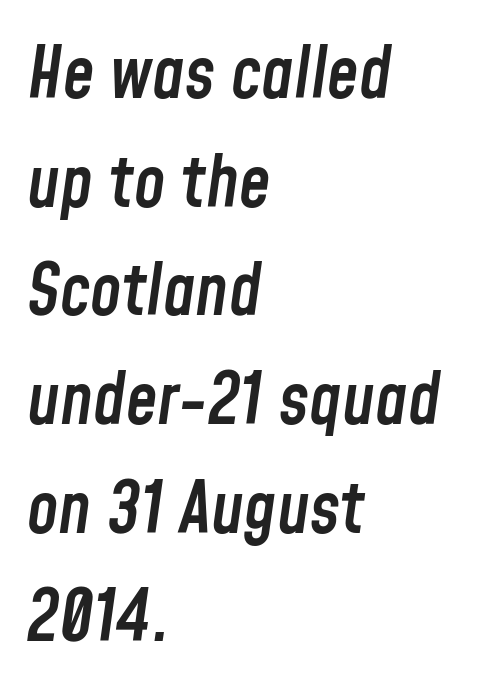
Vertically, the passage feels balanced, rows spaced as you'd expect. Notice how the passage keeps a crisp vertical edge on the left only. Default kerning and tracking; the words read as compact shapes. Letters rest on an invisible, unmarked baseline. Emphasis-style slanted type is in use.
